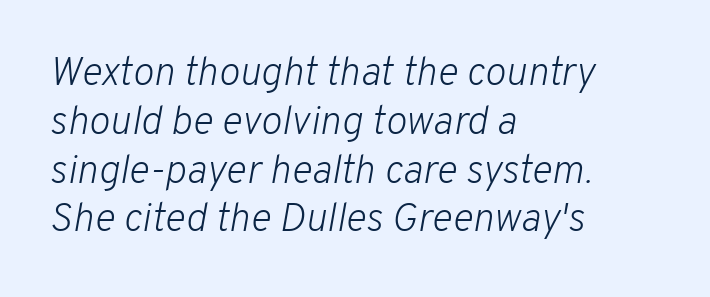
The image shows 40 px light type, italic (leaning right); set left-aligned, line spacing 1.22x, normal letter spacing, not underlined; low stroke contrast and a medium x-height.
